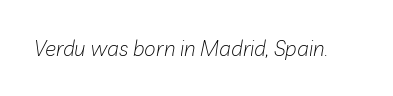
Q: Is the text bold? A: No.
Q: Is the text italic (slanted)? A: Yes, it leans right by about 10 degrees.
Q: Is the text underlined? A: No.
Q: Is the spacing between letters normal or unusually wide? A: Normal.
